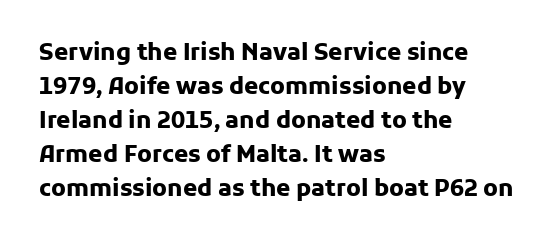
The strip under each line holds only bare page. How are the letters spaced? Ordinarily, with no added tracking. Line spacing here is normal. This rendering uses left alignment, leaving the right contour irregular. When letters stand straight like this, we call the style roman or upright. The rendering uses a bold face; every stroke is thick and dark.
